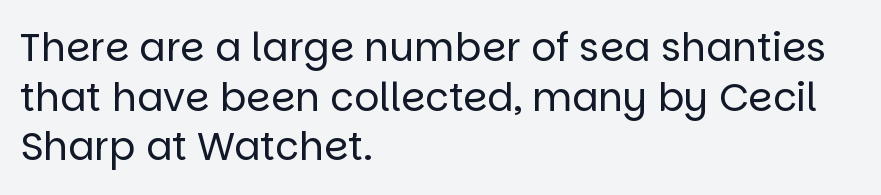
Caption: face not bold, strokes unweighted. Does the lettering tilt? It doesn't — this is upright. The specimen omits any rule beneath the text block's lines. The typesetter chose a ragged-right arrangement here.
